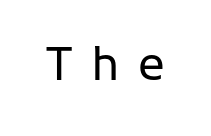
Is this a heavy cut? Hardly; it is regular or lighter. Letterform terminals end flat and unadorned throughout the passage. Letter spacing: wide. Letters rest on an invisible, unmarked baseline. It's the straight-up-and-down kind of type.
